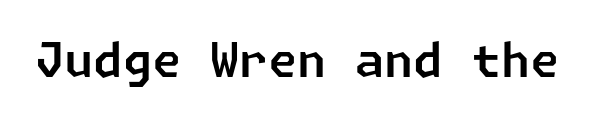
{"serif": "no", "width": "normal", "stroke_contrast": "low", "x_height": "medium", "underline": "no", "letter_spacing": "normal", "letter_spacing_em": 0.0, "glyph_px": 47}
